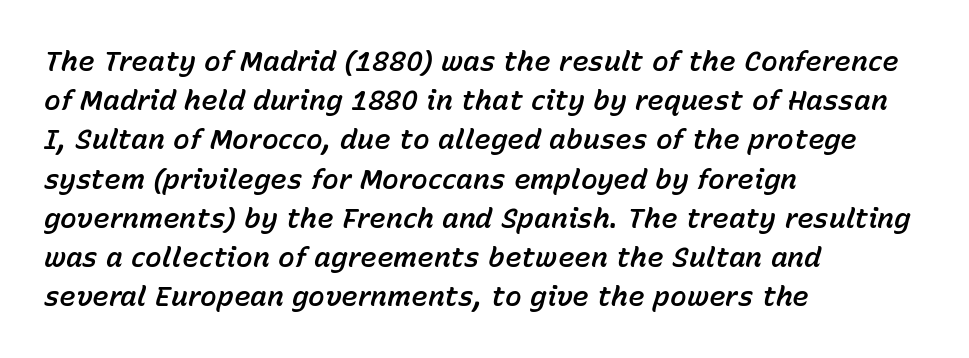
{"italic": "yes", "lean": "right", "slant_degrees": 15, "width": "normal", "stroke_contrast": "low", "x_height": "medium", "monospaced": "no", "underline": "no", "align": "left", "line_spacing": "normal", "line_spacing_ratio": 1.4, "letter_spacing": "normal", "letter_spacing_em": 0.0, "glyph_px": 28}
